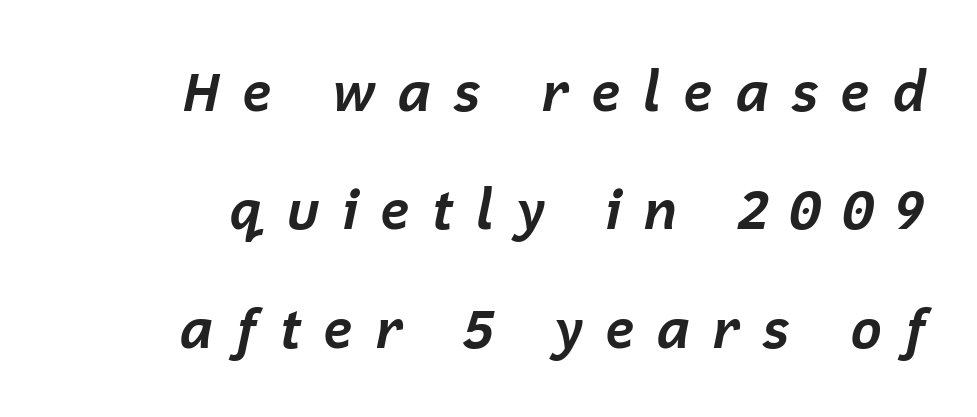
{"italic": "yes", "lean": "right", "slant_degrees": 12, "bold": "yes", "weight": "bold", "width": "normal", "stroke_contrast": "low", "x_height": "medium", "monospaced": "no", "underline": "no", "align": "right", "line_spacing": "loose", "line_spacing_ratio": 2.19, "letter_spacing": "wide", "letter_spacing_em": 0.39, "glyph_px": 54}
